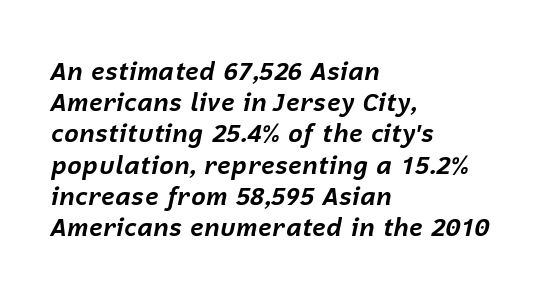
{"italic": "yes", "lean": "right", "slant_degrees": 12, "bold": "yes", "underline": "no", "align": "left", "line_spacing": "normal", "line_spacing_ratio": 1.25, "letter_spacing": "normal", "letter_spacing_em": 0.0, "glyph_px": 25}
